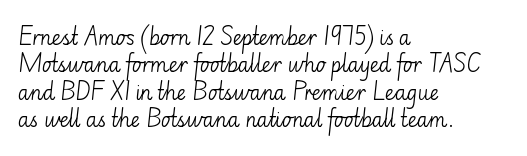
Q: Is the text bold? A: No.
Q: Is the text italic (slanted)? A: Yes.
Q: Is the text underlined? A: No.
Q: How is the paragraph aligned? A: Left-aligned.
Q: Is the spacing between letters normal or unusually wide? A: Normal.
Q: Is the spacing between lines tight, normal or loose? A: Normal.
